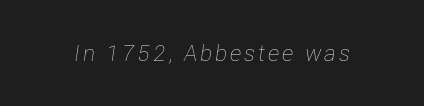
The image shows 23 px text type, italic (leaning right); set not underlined.
